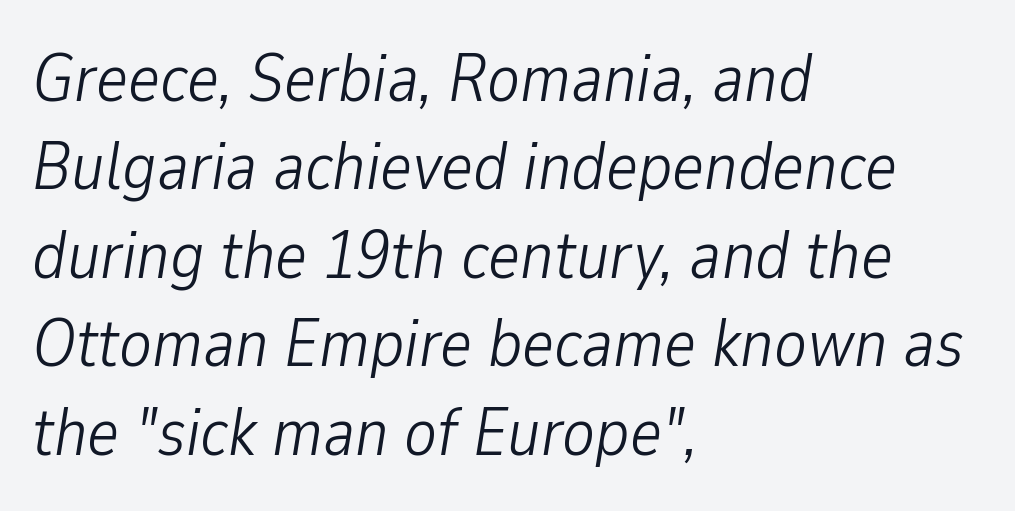
The letterforms sit shoulder to shoulder at normal distance. Is this a fixed-width face? No — the glyphs have proportional, varying widths. Line spacing here is normal. The area under the type is left untouched.
